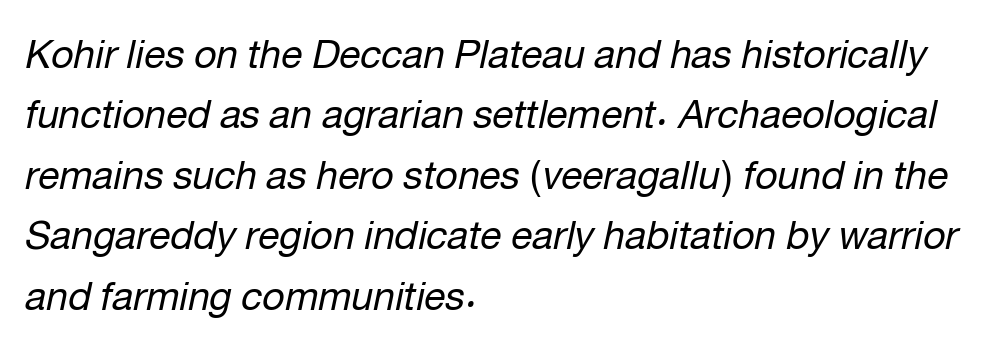
{"italic": "yes", "lean": "right", "slant_degrees": 12, "bold": "no", "weight": "regular", "width": "normal", "stroke_contrast": "low", "x_height": "medium", "monospaced": "no", "underline": "no", "align": "left", "line_spacing": "normal", "line_spacing_ratio": 1.55, "letter_spacing": "normal", "letter_spacing_em": 0.0, "glyph_px": 39}
